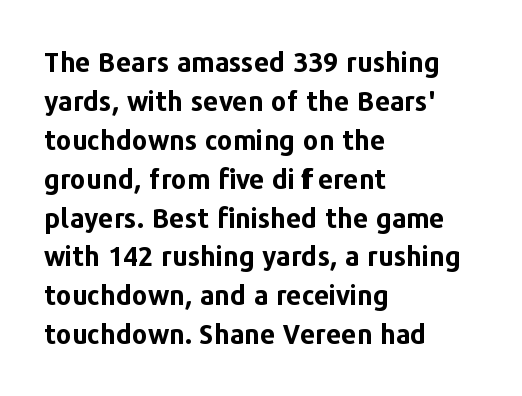
Line starts are locked; line ends wander. On the weight axis this lands at bold, roughly 700. Italic: no, the glyphs are upright roman. Glance below the letters and you will spot only blank space.
